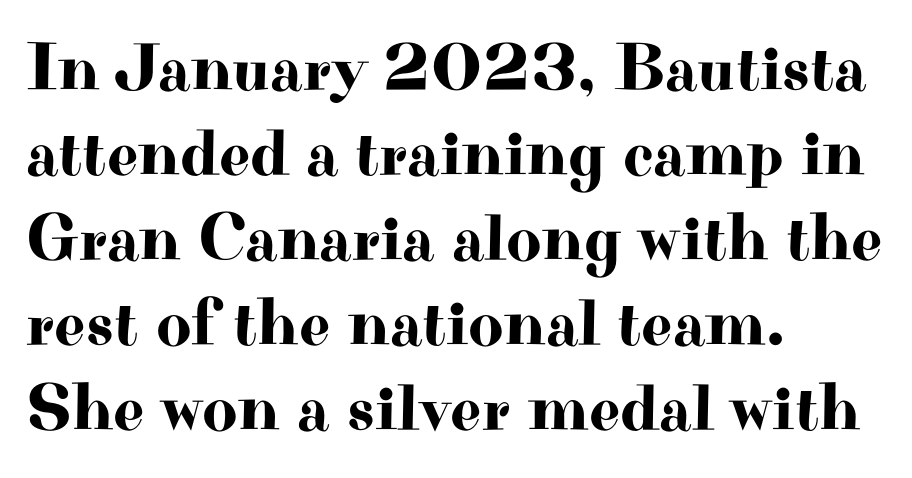
The image shows 68 px wide serif type, upright; set left-aligned, normal line spacing (1.25x), normal letter spacing, not underlined; high stroke contrast and a small x-height.
